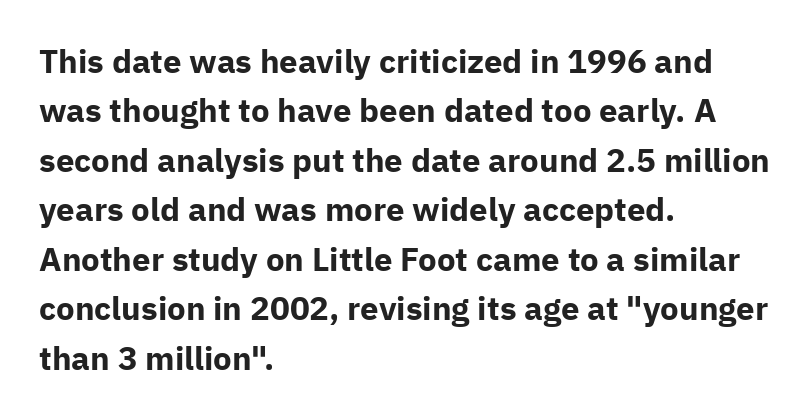
The image shows 33 px bold sans-serif type, upright; set left-aligned, normal line spacing (1.5x), normal letter spacing, not underlined; low stroke contrast and a medium x-height.
